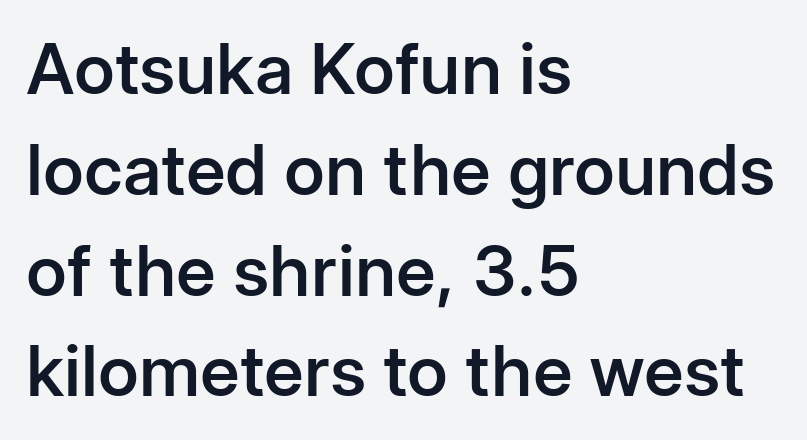
Q: Is the text bold? A: Semi-bold.
Q: Is the text italic (slanted)? A: No, it is upright.
Q: Is the typeface a serif or a sans-serif typeface? A: Sans-serif.
Q: Is the text underlined? A: No.
Q: How is the paragraph aligned? A: Left-aligned.
Q: Is the spacing between letters normal or unusually wide? A: Normal.
Q: Is the spacing between lines tight, normal or loose? A: Normal.
Q: Width (condensed, normal, or wide)? A: Normal.
Q: Stroke contrast? A: Low.
Q: x-height? A: Medium.
Q: Monospaced? A: No.
